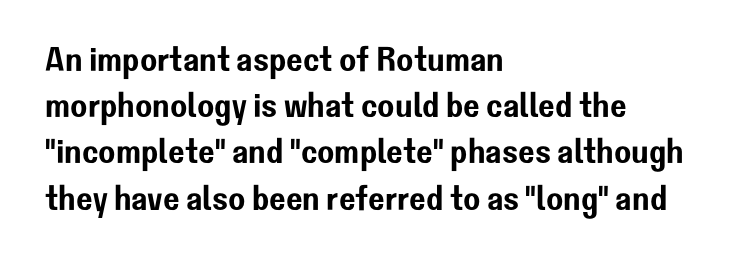
The image shows 35 px sans-serif type, upright; set left-aligned, normal line spacing (1.32x), normal letter spacing, not underlined; low stroke contrast and a medium x-height.
